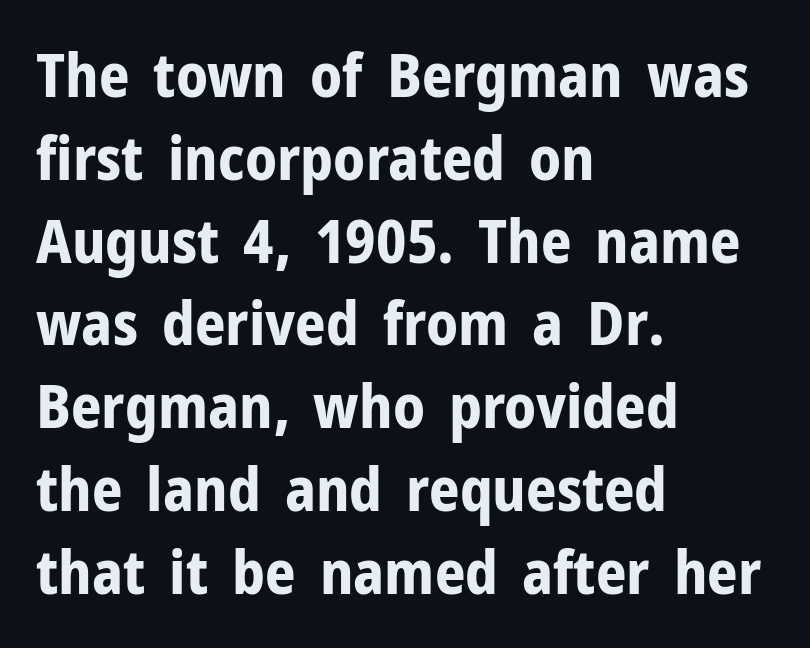
{"serif": "no", "italic": "no", "bold": "yes", "weight": "bold", "width": "normal", "stroke_contrast": "low", "x_height": "medium", "monospaced": "no", "underline": "no", "align": "left", "line_spacing": "normal", "line_spacing_ratio": 1.38, "letter_spacing": "normal", "letter_spacing_em": 0.0, "glyph_px": 60}
